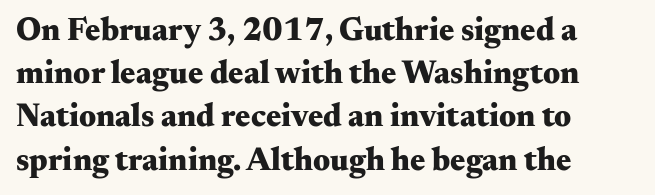
The image shows 32 px heavy, wide serif type, upright; set left-aligned, normal line spacing (1.35x), normal letter spacing, not underlined; medium stroke contrast and a small x-height.
